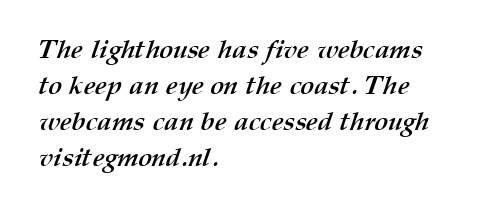
Q: Is the text bold? A: Yes.
Q: Is the text underlined? A: No.
Q: How is the paragraph aligned? A: Left-aligned.
Q: Is the spacing between letters normal or unusually wide? A: Normal.
Q: Is the spacing between lines tight, normal or loose? A: Normal.
